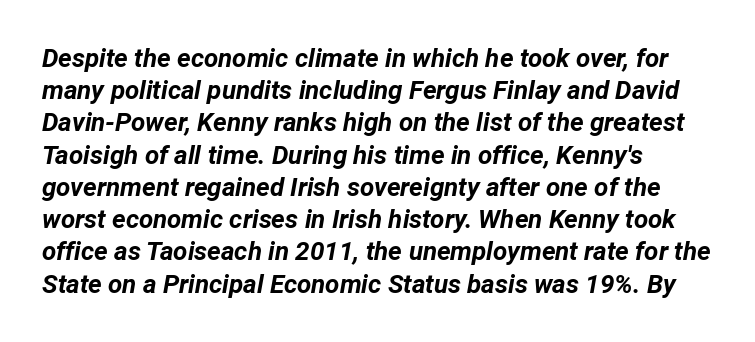
{"italic": "yes", "lean": "right", "slant_degrees": 12, "bold": "yes", "underline": "no", "align": "left", "line_spacing_ratio": 1.24, "letter_spacing": "normal", "letter_spacing_em": 0.0, "glyph_px": 26}
